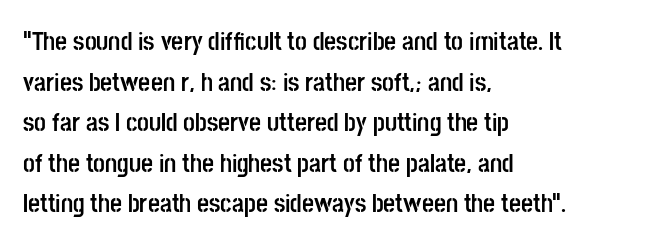
{"italic": "no", "bold": "yes", "underline": "no", "align": "left", "line_spacing": "normal", "line_spacing_ratio": 1.56, "letter_spacing": "normal", "letter_spacing_em": 0.0, "glyph_px": 26}
